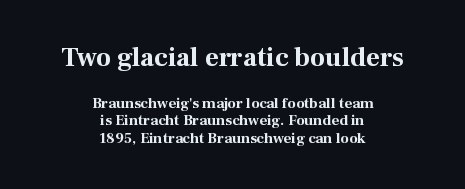
Q: Is the text bold? A: Yes.
Q: Is the text italic (slanted)? A: No, it is upright.
Q: Is the text underlined? A: No.
Q: How is the paragraph aligned? A: Centered.
Q: Is the spacing between letters normal or unusually wide? A: Normal.
Q: Which block of text is set in a larger size, the first (top) or the second (bottom)? A: The first (top) one.
